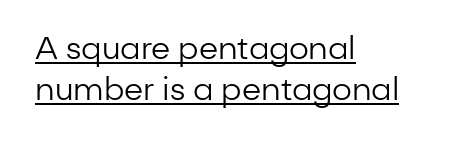
If you drew a ruler down the left edge, every line would touch it. Heaviness? Minimal to ordinary, like unemphasized prose. Looks like someone drew a line under every word here. Posture: vertical.
